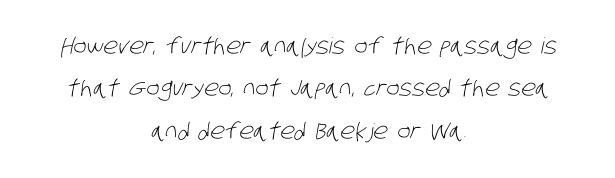
The image shows 22 px text type; set centered, loose line spacing (1.93x), normal letter spacing, not underlined.
